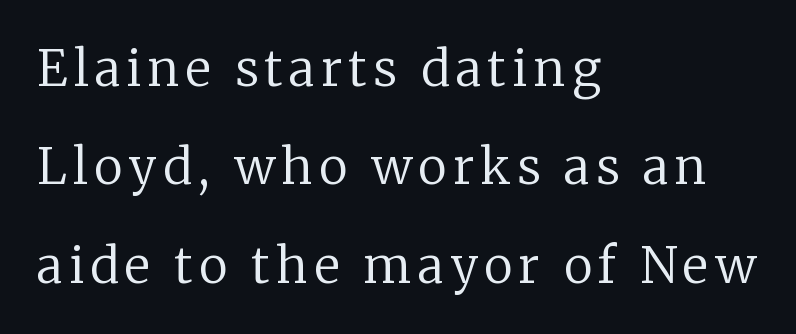
Typographically, this falls in the serif category. Rule under the text: the space is simply empty. A great deal of white space separates one row of letters from the next. In CSS terms this would be text-align: left.
